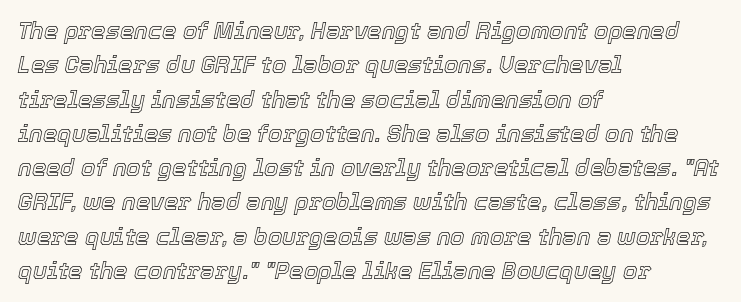
{"italic": "yes", "lean": "right", "slant_degrees": 12, "underline": "no", "align": "left", "line_spacing": "normal", "line_spacing_ratio": 1.49, "letter_spacing": "normal", "letter_spacing_em": 0.0, "glyph_px": 23}
